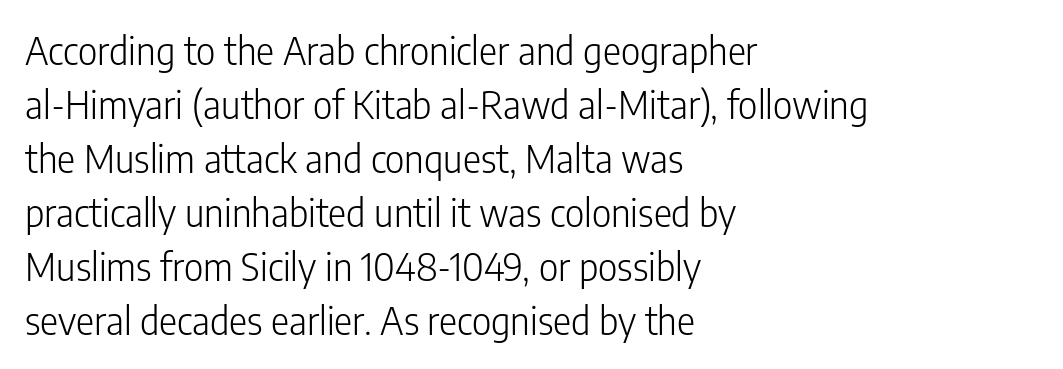
Varying glyph widths throughout — classic text-font behaviour. Leftover space on each line is placed entirely after the last word. The weight tops out at a normal text grade. Glance below the letters and you will spot only blank space. Nope, not italic — everything's standing straight.
